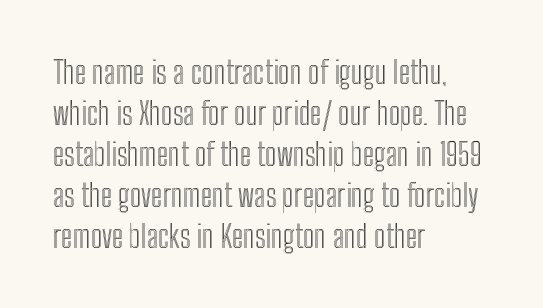
Q: Is the text italic (slanted)? A: No, it is upright.
Q: Is the text underlined? A: No.
Q: How is the paragraph aligned? A: Left-aligned.
Q: Is the spacing between letters normal or unusually wide? A: Normal.
Q: Is the spacing between lines tight, normal or loose? A: Normal.
Q: Width (condensed, normal, or wide)? A: Condensed.
Q: x-height? A: Medium.
Q: Monospaced? A: No.
